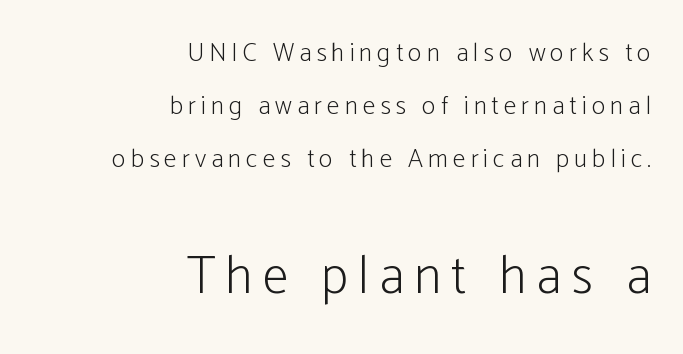
Heft: none added — not bold. Notice how the stems are strictly vertical — no italics here. A great deal of white space separates one row of letters from the next. Proportional: the letters do not fall into vertical columns. The block sitting lower on the canvas is the one with enlarged characters.
